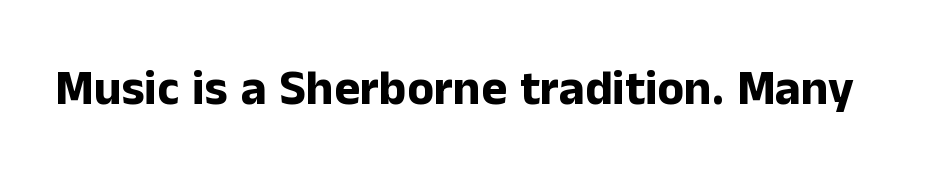
Q: Is the text bold? A: Yes.
Q: Is the text italic (slanted)? A: No, it is upright.
Q: Is the typeface a serif or a sans-serif typeface? A: Sans-serif.
Q: Is the text underlined? A: No.
Q: Is the spacing between letters normal or unusually wide? A: Normal.
Q: Width (condensed, normal, or wide)? A: Normal.
Q: Stroke contrast? A: Low.
Q: x-height? A: Medium.
Q: Monospaced? A: No.
